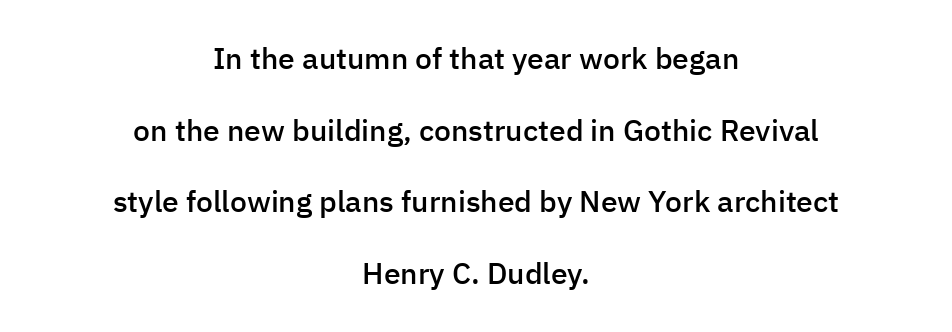
Q: Is the text bold? A: Semi-bold.
Q: Is the text italic (slanted)? A: No, it is upright.
Q: Is the typeface a serif or a sans-serif typeface? A: Sans-serif.
Q: Is the text underlined? A: No.
Q: How is the paragraph aligned? A: Centered.
Q: Is the spacing between letters normal or unusually wide? A: Normal.
Q: Is the spacing between lines tight, normal or loose? A: Loose.
Q: Width (condensed, normal, or wide)? A: Normal.
Q: Stroke contrast? A: Low.
Q: x-height? A: Medium.
Q: Monospaced? A: No.
